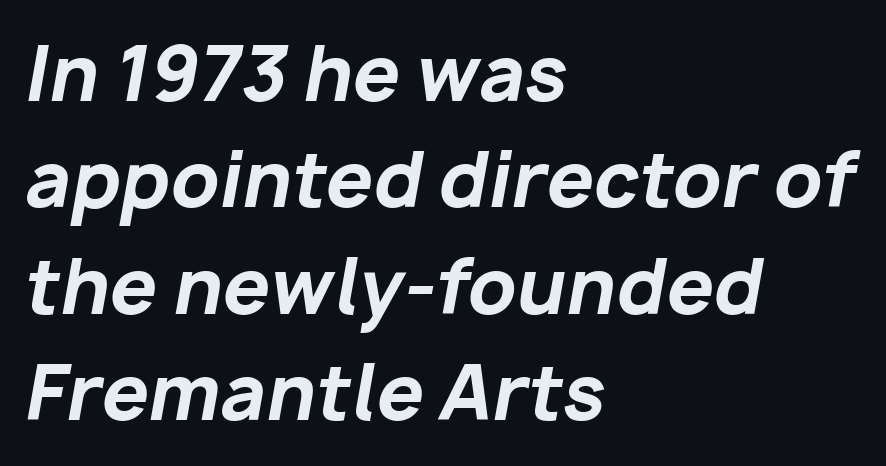
{"italic": "yes", "lean": "right", "slant_degrees": 10, "bold": "yes", "weight": "bold", "width": "normal", "stroke_contrast": "low", "x_height": "medium", "monospaced": "no", "underline": "no", "align": "left", "line_spacing": "normal", "line_spacing_ratio": 1.42, "letter_spacing": "normal", "letter_spacing_em": 0.0, "glyph_px": 75}
